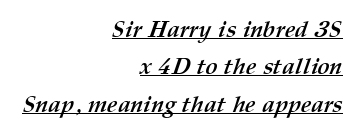
The image shows 23 px bold type; set right-aligned, normal line spacing (1.63x), normal letter spacing, underlined.
